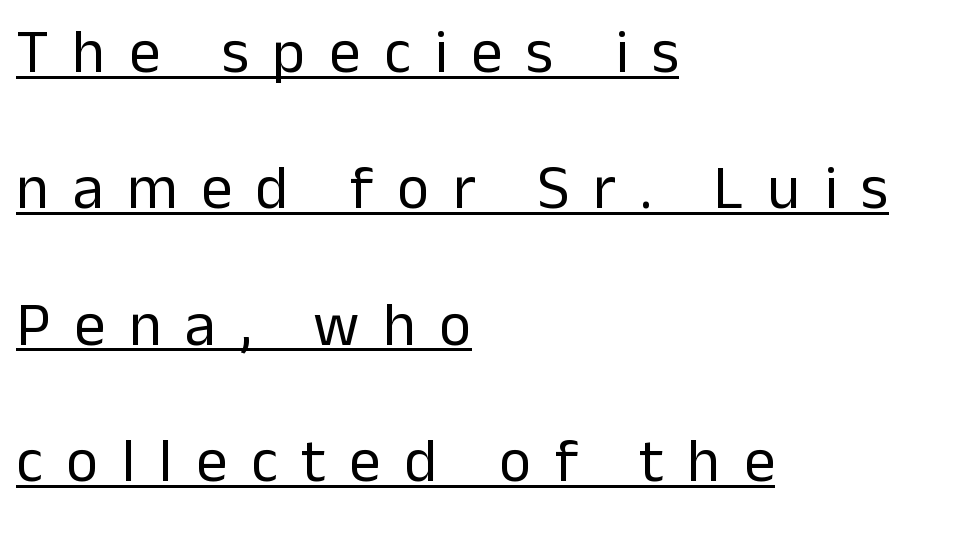
Q: Is the text bold? A: No.
Q: Is the text italic (slanted)? A: No, it is upright.
Q: Is the typeface a serif or a sans-serif typeface? A: Sans-serif.
Q: Is the text underlined? A: Yes.
Q: How is the paragraph aligned? A: Left-aligned.
Q: Is the spacing between letters normal or unusually wide? A: Unusually wide.
Q: Is the spacing between lines tight, normal or loose? A: Loose.
Q: Width (condensed, normal, or wide)? A: Normal.
Q: Stroke contrast? A: Low.
Q: x-height? A: Medium.
Q: Monospaced? A: No.
